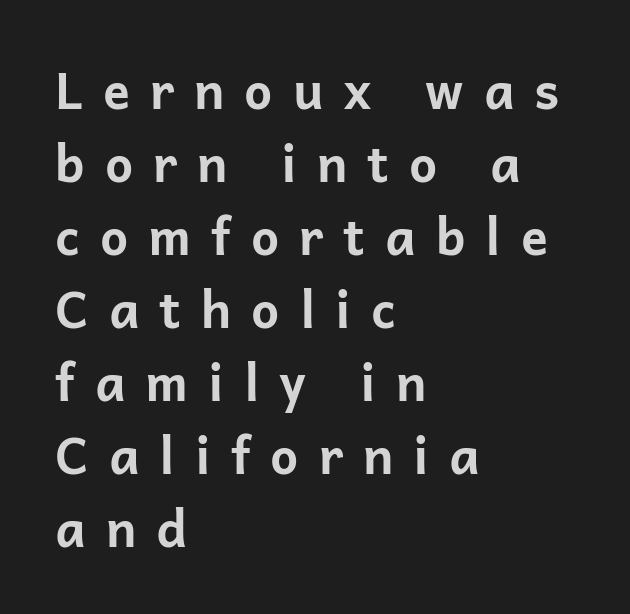
Q: Is the text bold? A: Yes.
Q: Is the text italic (slanted)? A: No, it is upright.
Q: Is the typeface a serif or a sans-serif typeface? A: Sans-serif.
Q: Is the text underlined? A: No.
Q: How is the paragraph aligned? A: Left-aligned.
Q: Is the spacing between letters normal or unusually wide? A: Unusually wide.
Q: Is the spacing between lines tight, normal or loose? A: Normal.
Q: Width (condensed, normal, or wide)? A: Normal.
Q: Stroke contrast? A: Low.
Q: x-height? A: Medium.
Q: Monospaced? A: No.
